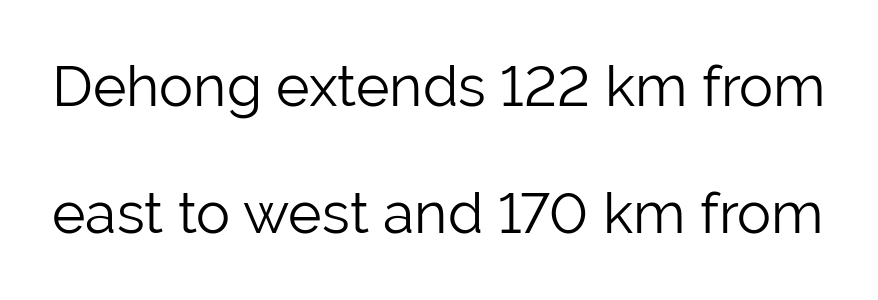
The gap between lines stays unmarked. Posture: upright roman. Caption: standard tracking, unaltered. Vertically, the passage feels expansive, rows floating well apart. To sum up the face: it is a sans, with no serifs. The passage shown is not bold in any degree.
